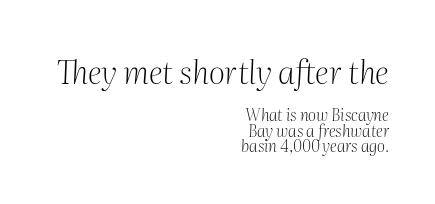
The passage shown is not underscored anywhere. Is the letter spacing exaggerated? No — it looks like the ordinary default. Proportional: the letters do not fall into vertical columns. Size hierarchy here favors the leading block over the trailing one.
